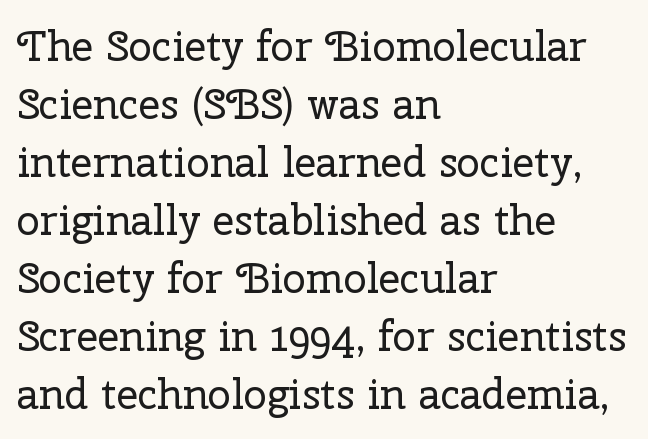
{"serif": "yes", "italic": "no", "bold": "no", "weight": "regular", "width": "normal", "stroke_contrast": "low", "x_height": "medium", "monospaced": "no", "underline": "no", "align": "left", "line_spacing": "normal", "line_spacing_ratio": 1.38, "letter_spacing": "normal", "letter_spacing_em": 0.0, "glyph_px": 42}
